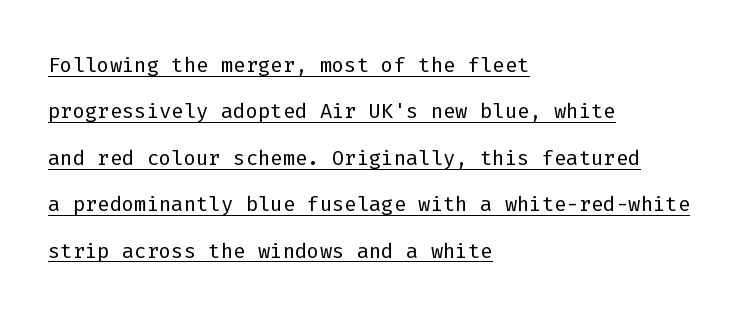
This sample uses an upright cut, with every glyph sitting square on the baseline. The line texture is even and compact thanks to regular tracking. The rows are spaced the way most documents space them. Caption: multi-line text, flush left, ragged right.
